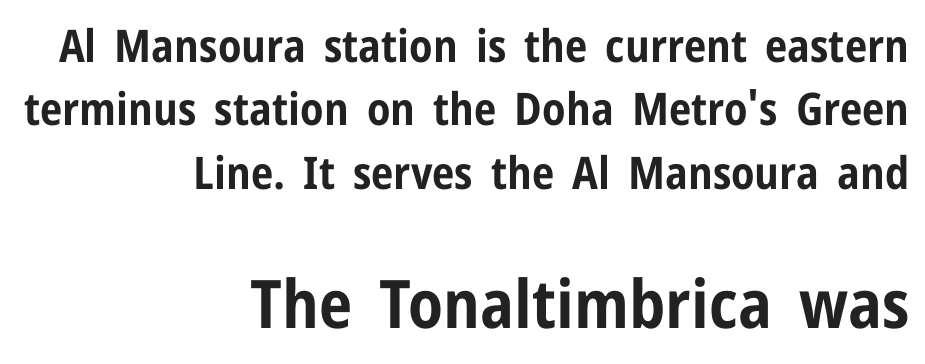
{"serif": "no", "italic": "no", "bold": "yes", "weight": "bold", "width": "condensed", "stroke_contrast": "low", "x_height": "medium", "monospaced": "no", "underline": "no", "align": "right", "line_spacing": "normal", "line_spacing_ratio": 1.41, "letter_spacing": "normal", "letter_spacing_em": 0.0, "larger_block": "second", "size_ratio": 1.49, "glyph_px": 67}
